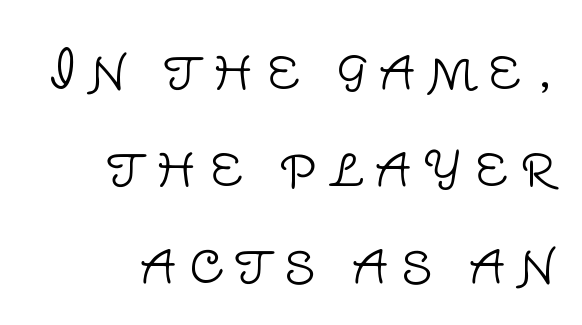
{"serif": "no", "bold": "no", "weight": "light", "width": "normal", "stroke_contrast": "low", "x_height": "large", "monospaced": "no", "underline": "no", "line_spacing_ratio": 1.87, "letter_spacing": "wide", "letter_spacing_em": 0.22, "glyph_px": 52}
